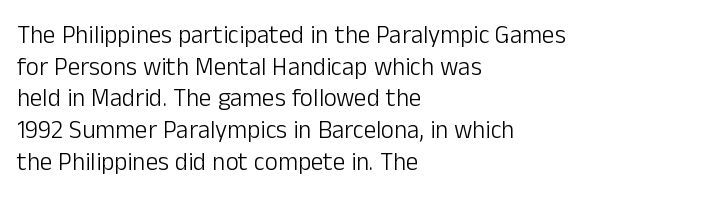
{"italic": "no", "bold": "no", "underline": "no", "align": "left", "line_spacing": "normal", "line_spacing_ratio": 1.27, "letter_spacing": "normal", "letter_spacing_em": 0.0, "glyph_px": 25}
